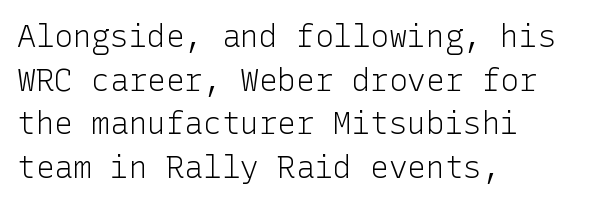
Caption: face not bold, strokes unweighted. One glance says typical: line gaps are just what's usual. Nope, no serifs anywhere on these letters. This sample uses plain, unmodified letter spacing.
